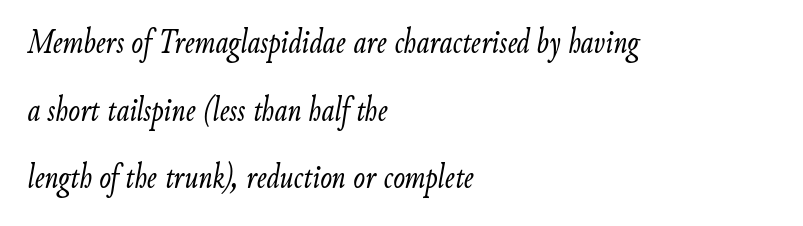
Q: Is the text bold? A: No.
Q: Is the text italic (slanted)? A: Yes, it leans right by about 9 degrees.
Q: Is the text underlined? A: No.
Q: How is the paragraph aligned? A: Left-aligned.
Q: Is the spacing between letters normal or unusually wide? A: Normal.
Q: Is the spacing between lines tight, normal or loose? A: Loose.
Q: Width (condensed, normal, or wide)? A: Condensed.
Q: Stroke contrast? A: Low.
Q: x-height? A: Small.
Q: Monospaced? A: No.
